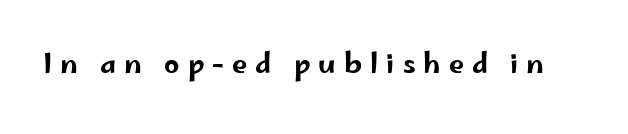
{"italic": "no", "underline": "no", "letter_spacing": "wide", "letter_spacing_em": 0.3, "glyph_px": 27}
